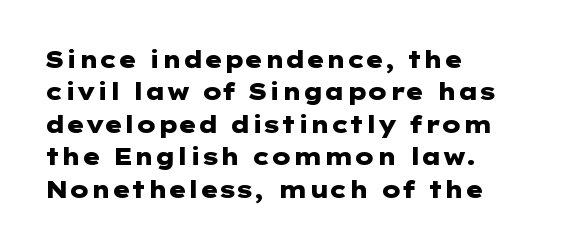
The image shows 23 px bold type, upright; set left-aligned, normal line spacing (1.41x), normal letter spacing, not underlined.
